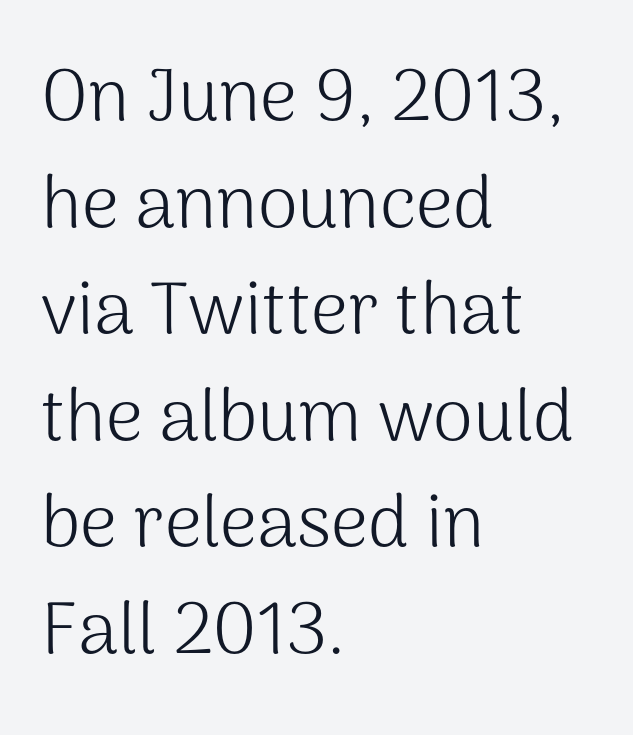
{"serif": "no", "italic": "no", "bold": "no", "weight": "light", "width": "normal", "stroke_contrast": "medium", "x_height": "medium", "monospaced": "no", "underline": "no", "align": "left", "line_spacing": "normal", "line_spacing_ratio": 1.46, "letter_spacing": "normal", "letter_spacing_em": 0.0, "glyph_px": 73}
